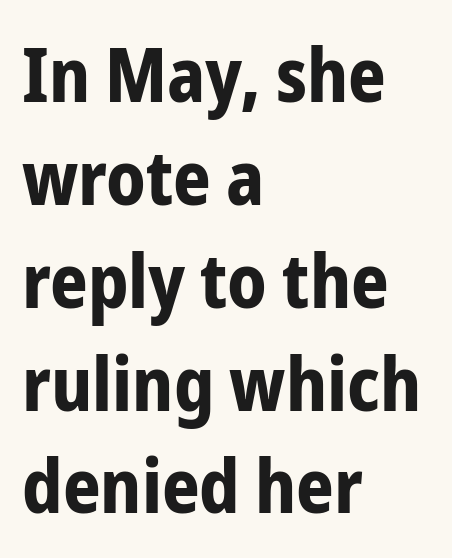
The image shows 74 px bold, condensed sans-serif type, upright; set left-aligned, normal line spacing (1.39x), normal letter spacing, not underlined; low stroke contrast and a medium x-height.
